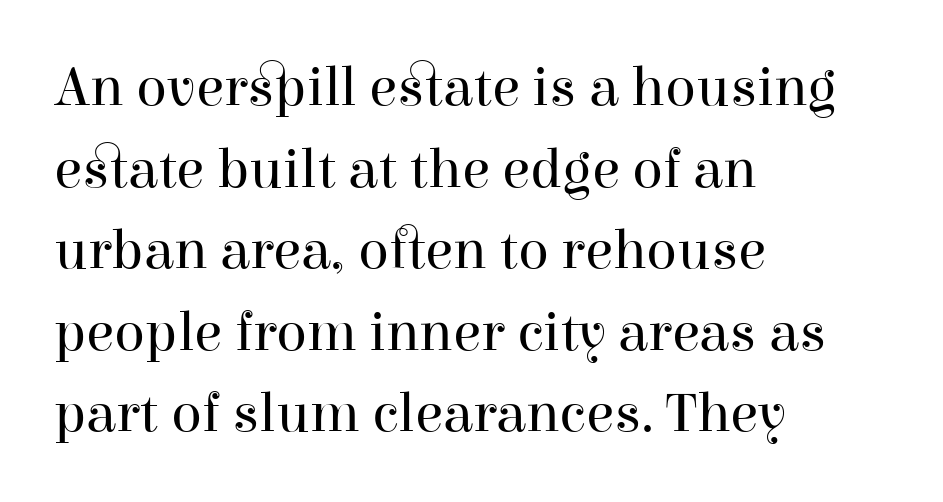
The image shows 57 px regular-weight serif type, upright; set left-aligned, normal line spacing (1.43x), normal letter spacing, not underlined; high stroke contrast and a medium x-height.
